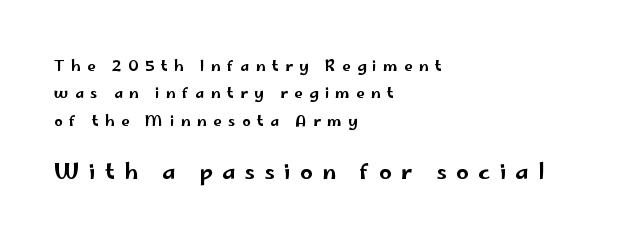
{"italic": "no", "underline": "no", "align": "left", "line_spacing_ratio": 1.83, "letter_spacing": "wide", "letter_spacing_em": 0.43, "larger_block": "second", "size_ratio": 1.47, "glyph_px": 22}
